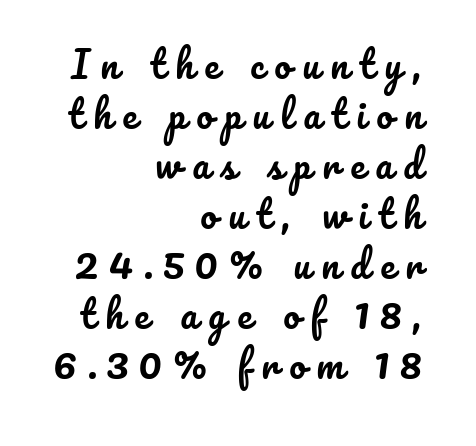
The image shows 37 px text type; set right-aligned, normal line spacing (1.35x), unusually wide letter spacing (+0.29 em), not underlined; low stroke contrast and a small x-height.
